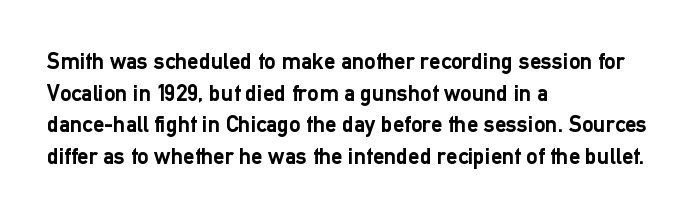
The image shows 23 px bold type, upright; set left-aligned, normal line spacing (1.38x), normal letter spacing, not underlined.
